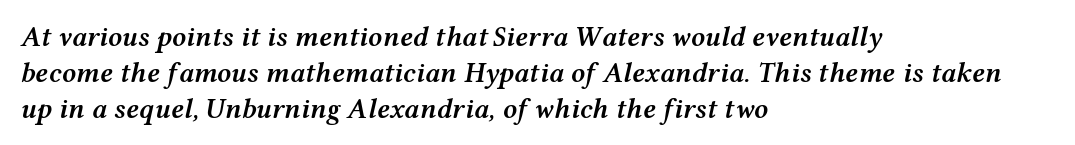
Q: Is the text bold? A: Semi-bold.
Q: Is the text italic (slanted)? A: Yes, it leans right by about 12 degrees.
Q: Is the text underlined? A: No.
Q: How is the paragraph aligned? A: Left-aligned.
Q: Is the spacing between letters normal or unusually wide? A: Normal.
Q: Is the spacing between lines tight, normal or loose? A: Normal.
Q: Width (condensed, normal, or wide)? A: Wide.
Q: Stroke contrast? A: Medium.
Q: x-height? A: Medium.
Q: Monospaced? A: No.
